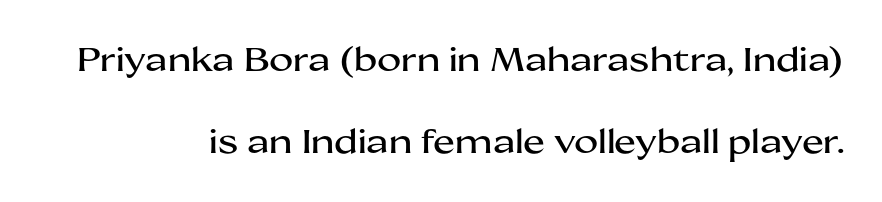
Whoever set this chose breathing room over compactness in the vertical rhythm. The letters stand straight up with perfectly vertical stems. The area under the type is left untouched.
